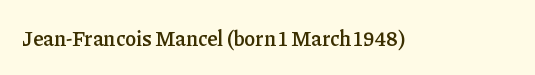
The image shows 21 px text type, upright; set normal letter spacing, not underlined.
